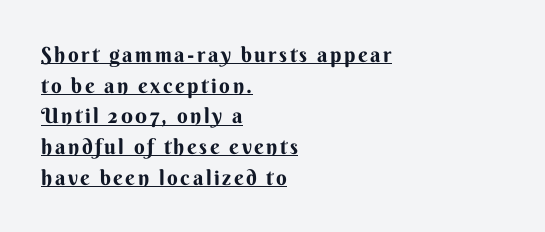
The glyphs are accompanied by a horizontal stroke just below them. Leading matches the norm, producing a regular column. Upright lettering throughout. These words are printed bold, with thick strokes throughout. In CSS terms this would be text-align: left.
